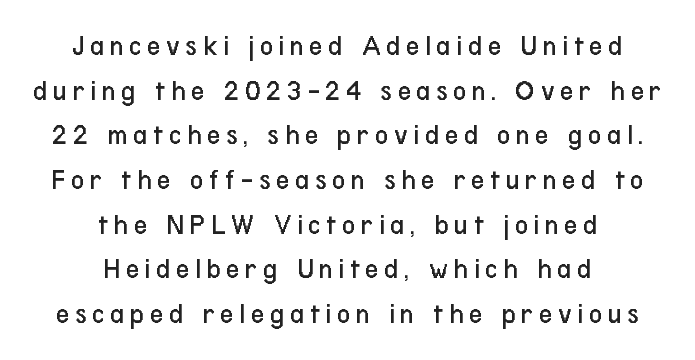
The image shows 29 px regular-weight, condensed sans-serif type, upright; set centered, normal line spacing (1.54x), not underlined; low stroke contrast and a medium x-height.
